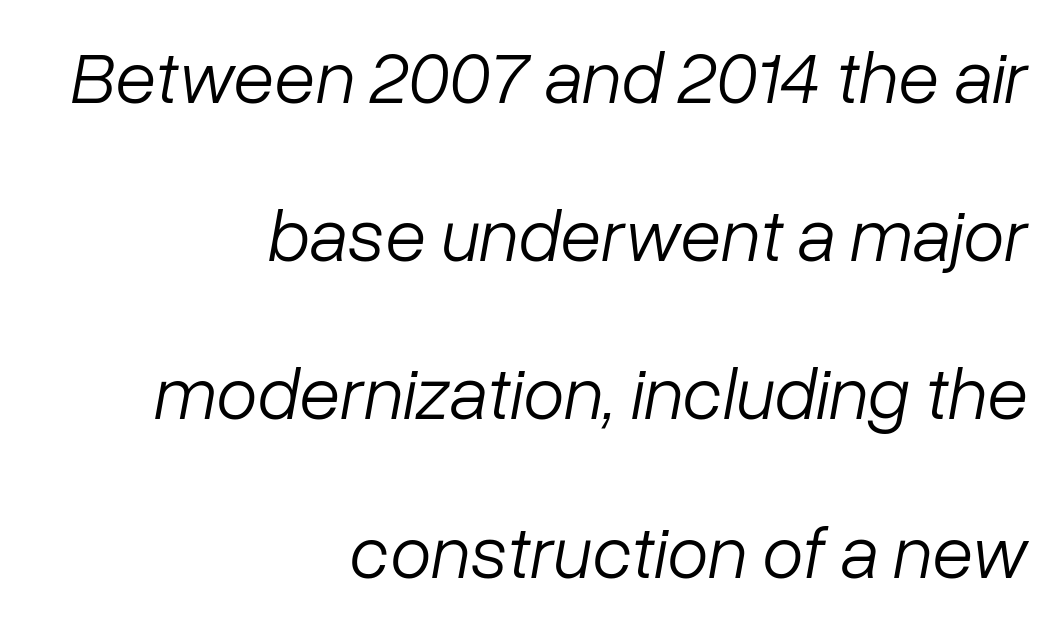
Q: Is the text bold? A: No.
Q: Is the text italic (slanted)? A: Yes, it leans right by about 10 degrees.
Q: Is the text underlined? A: No.
Q: How is the paragraph aligned? A: Right-aligned.
Q: Is the spacing between letters normal or unusually wide? A: Normal.
Q: Is the spacing between lines tight, normal or loose? A: Loose.
Q: Width (condensed, normal, or wide)? A: Normal.
Q: Stroke contrast? A: Low.
Q: x-height? A: Medium.
Q: Monospaced? A: No.
